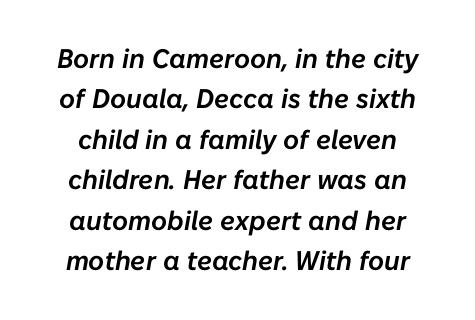
{"italic": "yes", "lean": "right", "slant_degrees": 10, "underline": "no", "line_spacing": "normal", "line_spacing_ratio": 1.5, "letter_spacing": "normal", "letter_spacing_em": 0.0, "glyph_px": 27}
